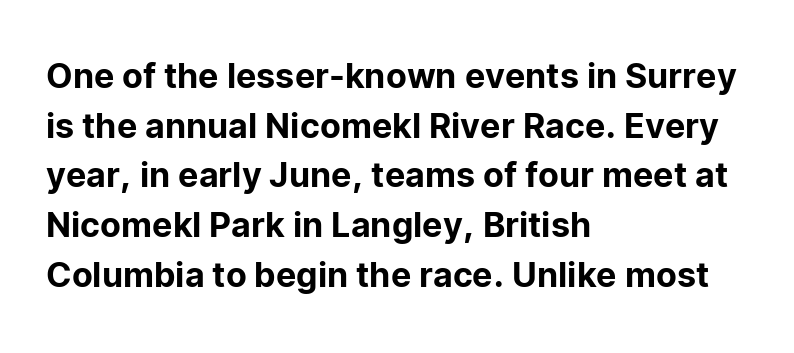
Q: Is the text italic (slanted)? A: No, it is upright.
Q: Is the typeface a serif or a sans-serif typeface? A: Sans-serif.
Q: Is the text underlined? A: No.
Q: How is the paragraph aligned? A: Left-aligned.
Q: Is the spacing between letters normal or unusually wide? A: Normal.
Q: Is the spacing between lines tight, normal or loose? A: Normal.
Q: Width (condensed, normal, or wide)? A: Normal.
Q: Stroke contrast? A: Low.
Q: x-height? A: Medium.
Q: Monospaced? A: No.
